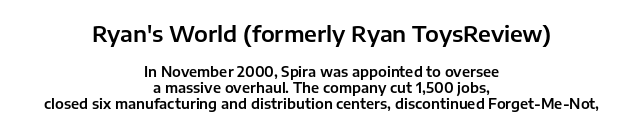
Q: Is the text italic (slanted)? A: No, it is upright.
Q: Is the text underlined? A: No.
Q: How is the paragraph aligned? A: Centered.
Q: Is the spacing between letters normal or unusually wide? A: Normal.
Q: Is the spacing between lines tight, normal or loose? A: Tight.
Q: Which block of text is set in a larger size, the first (top) or the second (bottom)? A: The first (top) one.
